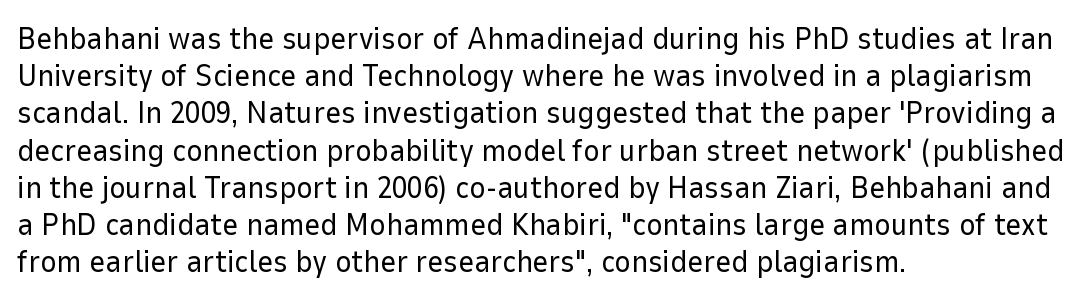
Look at the bottom of the vertical strokes: they stop flat, with no serifs. You can tell it's not italic because the verticals are truly vertical. The passage shown has conventional tracking throughout. Proportional: the letters do not fall into vertical columns. No extra ink here — the face is not bold. The string is rendered with underlining switched off.
